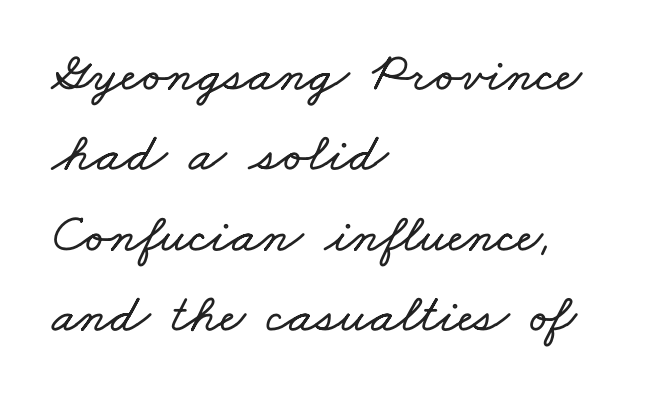
Rule under the text: the space is simply empty. The text block is weighted toward the left margin, trailing off unevenly rightward. The line texture is even and compact thanks to regular tracking. Honestly, the row spacing looks completely unremarkable. The letters advance in unequal steps, a hallmark of proportional type.
